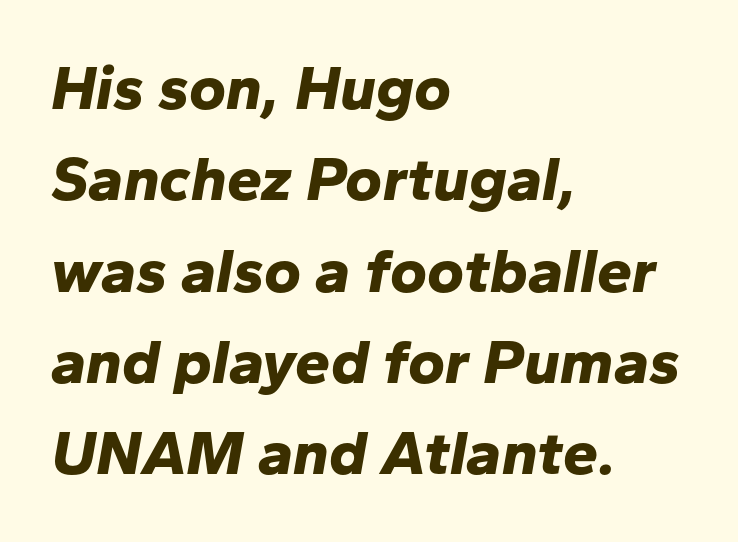
{"italic": "yes", "lean": "right", "slant_degrees": 10, "bold": "yes", "weight": "bold", "width": "normal", "stroke_contrast": "low", "x_height": "medium", "monospaced": "no", "underline": "no", "align": "left", "line_spacing": "normal", "line_spacing_ratio": 1.45, "letter_spacing": "normal", "letter_spacing_em": 0.0, "glyph_px": 63}
